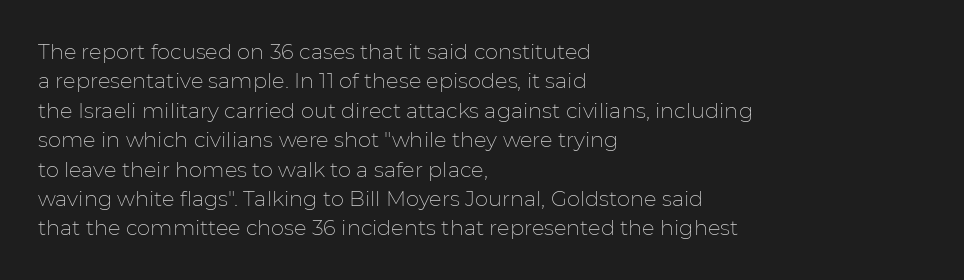
A clean baseline with only descenders dipping below it. If you drew a line through each stem, it would be perfectly vertical. Honestly, the row spacing looks completely unremarkable. Is this a heavy cut? Hardly; it is regular or lighter.
